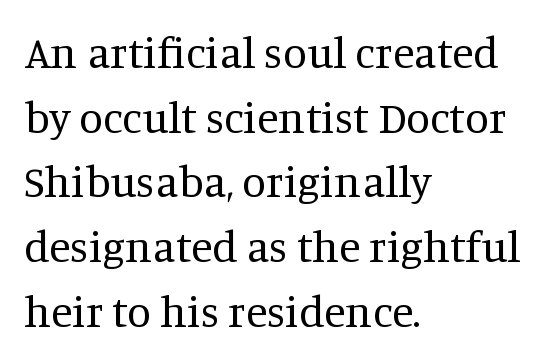
The image shows 44 px regular-weight serif type, upright; set left-aligned, normal line spacing (1.47x), normal letter spacing, not underlined; medium stroke contrast and a large x-height.
